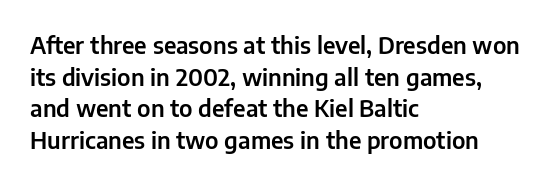
{"italic": "no", "underline": "no", "align": "left", "line_spacing": "normal", "line_spacing_ratio": 1.37, "letter_spacing": "normal", "letter_spacing_em": 0.0, "glyph_px": 23}
